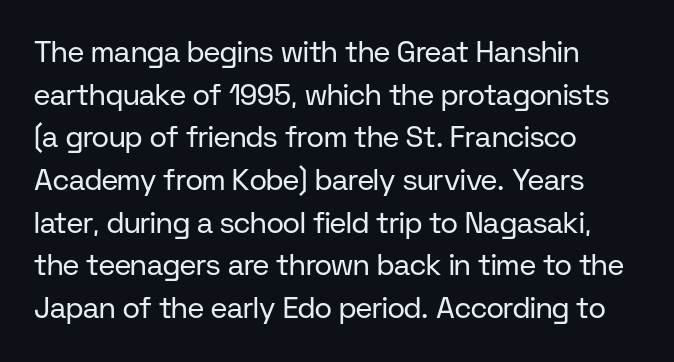
The specimen omits any rule beneath the text block's lines. This is sans-serif lettering, the kind often seen on screens and signage. Horizontally, the lines are justified to the leading edge only. Evenly set lines give the paragraph a standard silhouette. The specimen reads as upright at a glance. Stroke mass is kept to a normal reading level or below.
